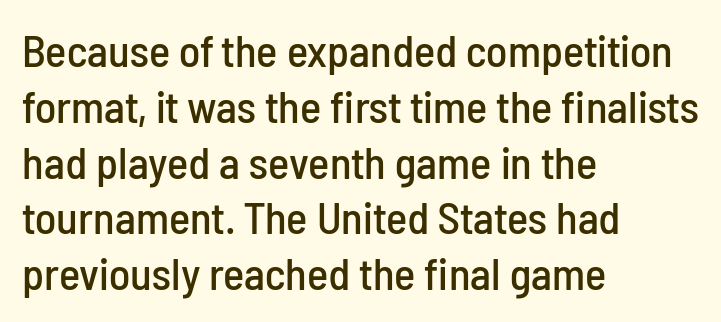
Q: Is the text italic (slanted)? A: No, it is upright.
Q: Is the typeface a serif or a sans-serif typeface? A: Sans-serif.
Q: Is the text underlined? A: No.
Q: How is the paragraph aligned? A: Left-aligned.
Q: Is the spacing between letters normal or unusually wide? A: Normal.
Q: Width (condensed, normal, or wide)? A: Condensed.
Q: Stroke contrast? A: Low.
Q: x-height? A: Medium.
Q: Monospaced? A: No.
